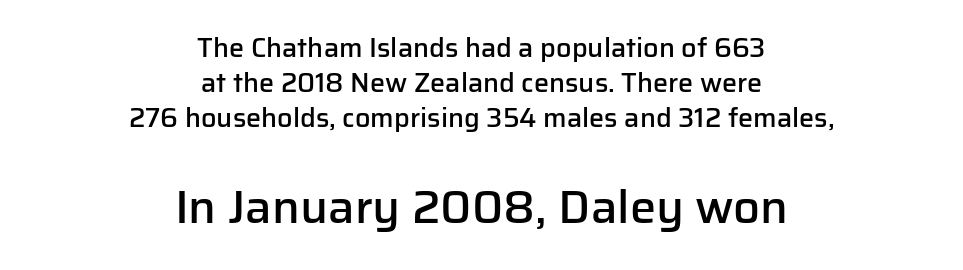
{"serif": "no", "italic": "no", "bold": "semi", "weight": "semibold", "width": "normal", "stroke_contrast": "low", "x_height": "medium", "monospaced": "no", "underline": "no", "align": "center", "line_spacing": "normal", "line_spacing_ratio": 1.3, "letter_spacing": "normal", "letter_spacing_em": 0.0, "larger_block": "second", "size_ratio": 1.74, "glyph_px": 47}
